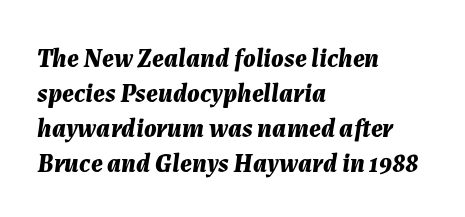
{"italic": "yes", "lean": "right", "slant_degrees": 7, "bold": "yes", "underline": "no", "align": "left", "line_spacing": "normal", "line_spacing_ratio": 1.34, "letter_spacing": "normal", "letter_spacing_em": 0.0, "glyph_px": 26}
